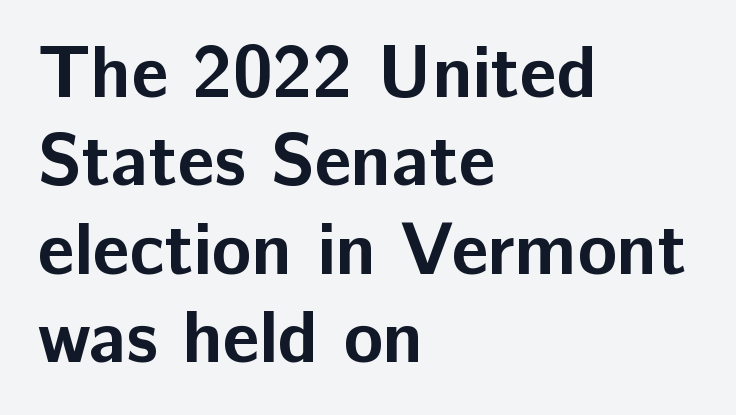
{"serif": "no", "italic": "no", "bold": "yes", "weight": "bold", "width": "normal", "stroke_contrast": "low", "x_height": "medium", "monospaced": "no", "underline": "no", "align": "left", "line_spacing_ratio": 1.21, "letter_spacing": "normal", "letter_spacing_em": 0.0, "glyph_px": 73}
